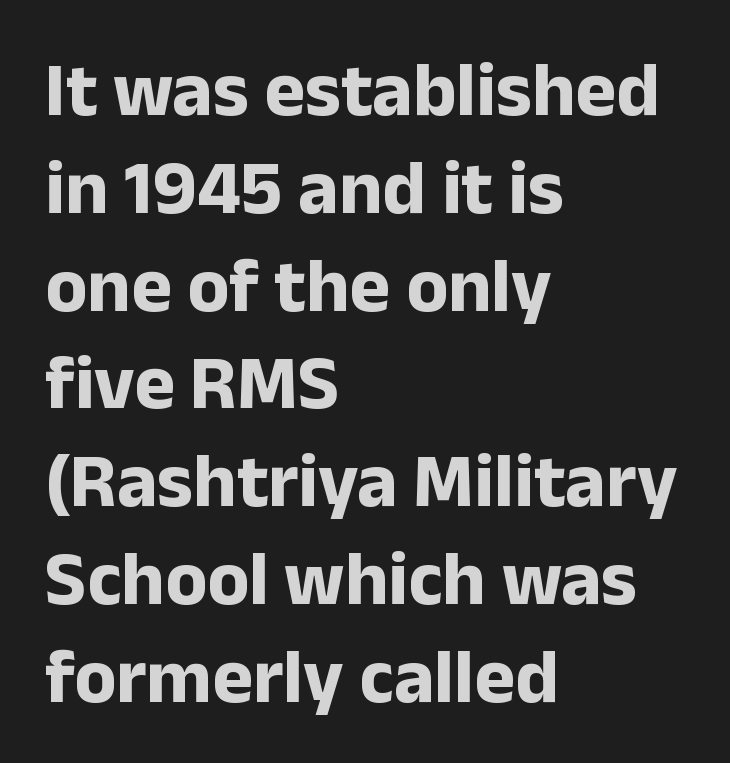
The image shows 77 px bold sans-serif type, upright; set left-aligned, normal line spacing (1.27x), normal letter spacing, not underlined; low stroke contrast and a medium x-height.
